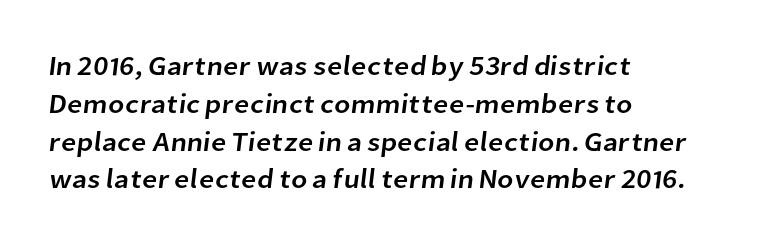
Short note: letters normally spaced. Is the block centered? No — it sits flush against the left margin. Is there much room between lines? A standard amount, neither cramped nor airy. Rule under the text: the space is simply empty.
